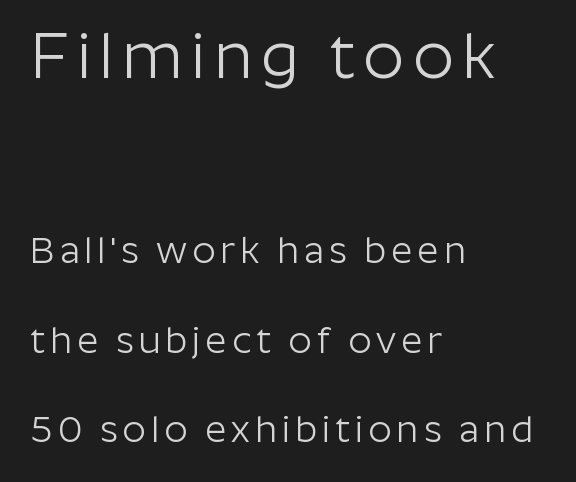
{"serif": "no", "italic": "no", "bold": "no", "weight": "light", "width": "normal", "stroke_contrast": "low", "x_height": "medium", "monospaced": "no", "underline": "no", "align": "left", "line_spacing": "loose", "line_spacing_ratio": 2.41, "larger_block": "first", "size_ratio": 1.73, "glyph_px": 64}
